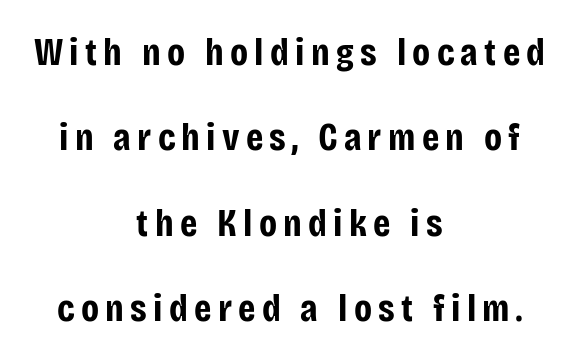
The image shows 39 px bold, condensed sans-serif type, upright; set centered, loose line spacing (2.19x), not underlined; low stroke contrast and a large x-height.
